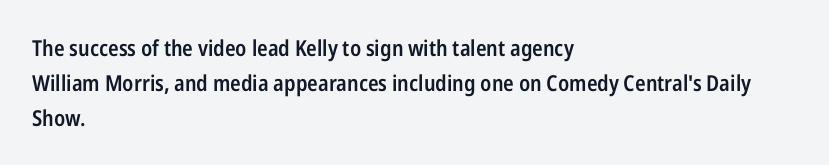
Rows of type keep a routine distance in the vertical direction. Tracking here is standard; glyphs follow each other at the usual distance. Ascenders rise straight up at ninety degrees. A fair bit of extra ink — the face is semibold, not bold.
